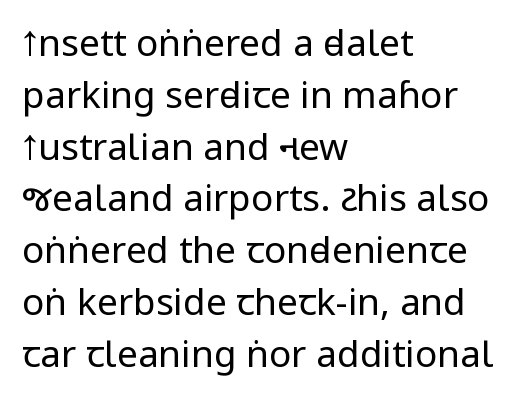
{"serif": "no", "italic": "no", "bold": "no", "weight": "regular", "width": "condensed", "stroke_contrast": "low", "x_height": "large", "monospaced": "no", "underline": "no", "align": "left", "line_spacing": "normal", "line_spacing_ratio": 1.4, "letter_spacing": "normal", "letter_spacing_em": 0.0, "glyph_px": 37}
